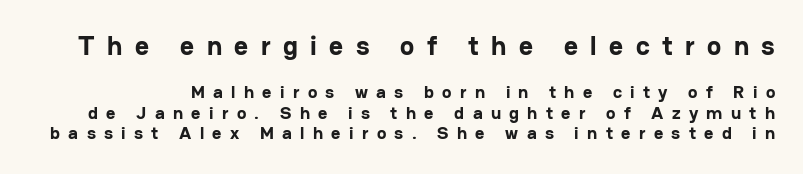
The image shows 27 px bold type, upright; set tight line spacing (1.14x), unusually wide letter spacing (+0.46 em), not underlined; the first (top) block is 1.5x larger.
